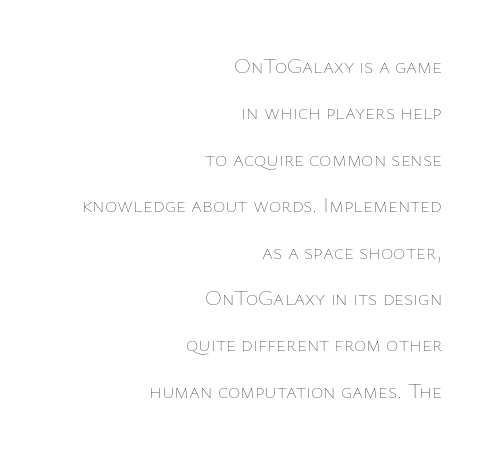
The paragraph has a hard right edge and a soft left edge. The letters look calm and open, with moderate or lighter stems. Quick note: not italic, upright. Inter-character spacing is left at the font's built-in metrics. Notice the wide empty band between every row — that's loose leading. Type without underlining.
